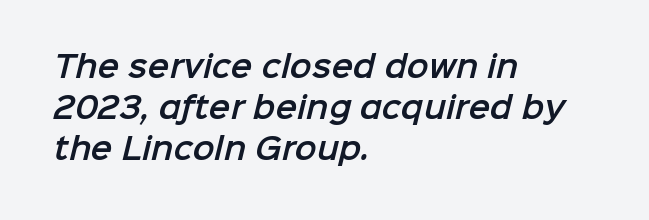
A typesetter would call this zero additional tracking. The rendering uses natural spacing where letterforms have individual widths. Note: no serifs on the glyphs. Plain, unruled lines of type. Alignment: flush left.
